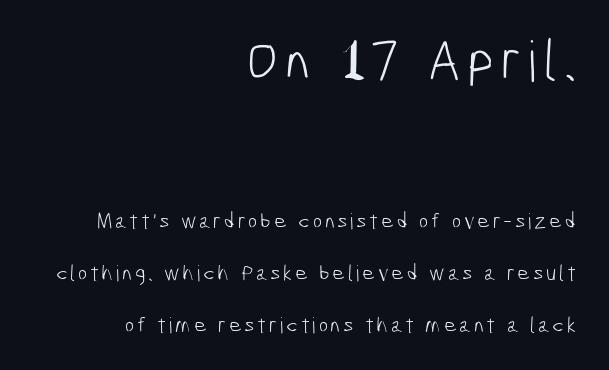
Q: Is the text bold? A: No.
Q: Is the typeface a serif or a sans-serif typeface? A: Sans-serif.
Q: Is the text underlined? A: No.
Q: How is the paragraph aligned? A: Right-aligned.
Q: Is the spacing between lines tight, normal or loose? A: Loose.
Q: Which block of text is set in a larger size, the first (top) or the second (bottom)? A: The first (top) one.
Q: Width (condensed, normal, or wide)? A: Condensed.
Q: Stroke contrast? A: Low.
Q: x-height? A: Medium.
Q: Monospaced? A: No.
